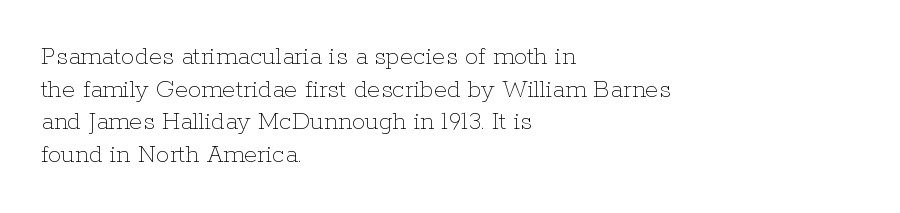
The image shows 27 px text type, upright; set left-aligned, line spacing 1.21x, normal letter spacing, not underlined.
